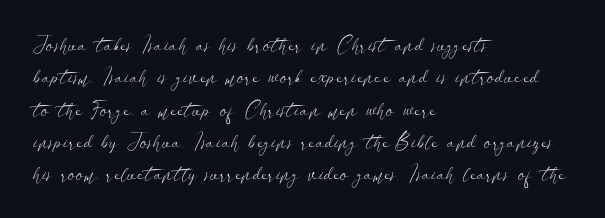
Words float on clear page, feet unadorned. Letters have the restrained weight of plain body copy at most. Horizontal alignment here is leftward, the default for most running prose. Whoever set this chose a conventional vertical rhythm.
